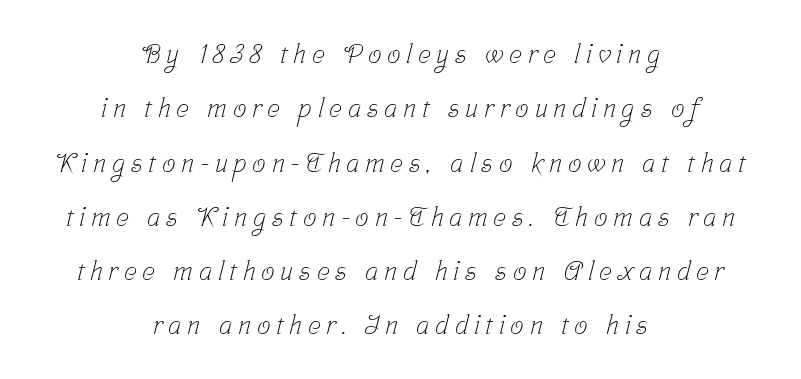
Q: Is the text bold? A: No.
Q: Is the text underlined? A: No.
Q: How is the paragraph aligned? A: Centered.
Q: Is the spacing between letters normal or unusually wide? A: Unusually wide.
Q: Is the spacing between lines tight, normal or loose? A: Loose.
